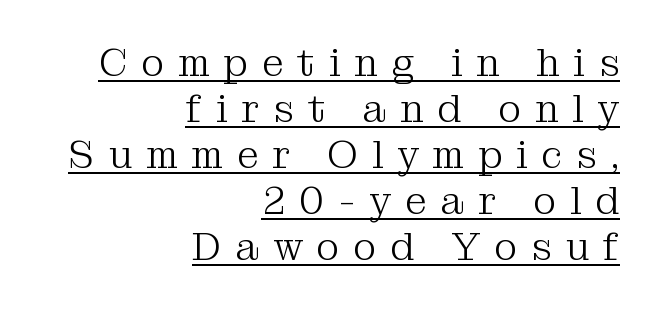
The image shows 39 px light serif type, upright; set right-aligned, line spacing 1.18x, unusually wide letter spacing (+0.36 em), underlined; medium stroke contrast and a medium x-height.
